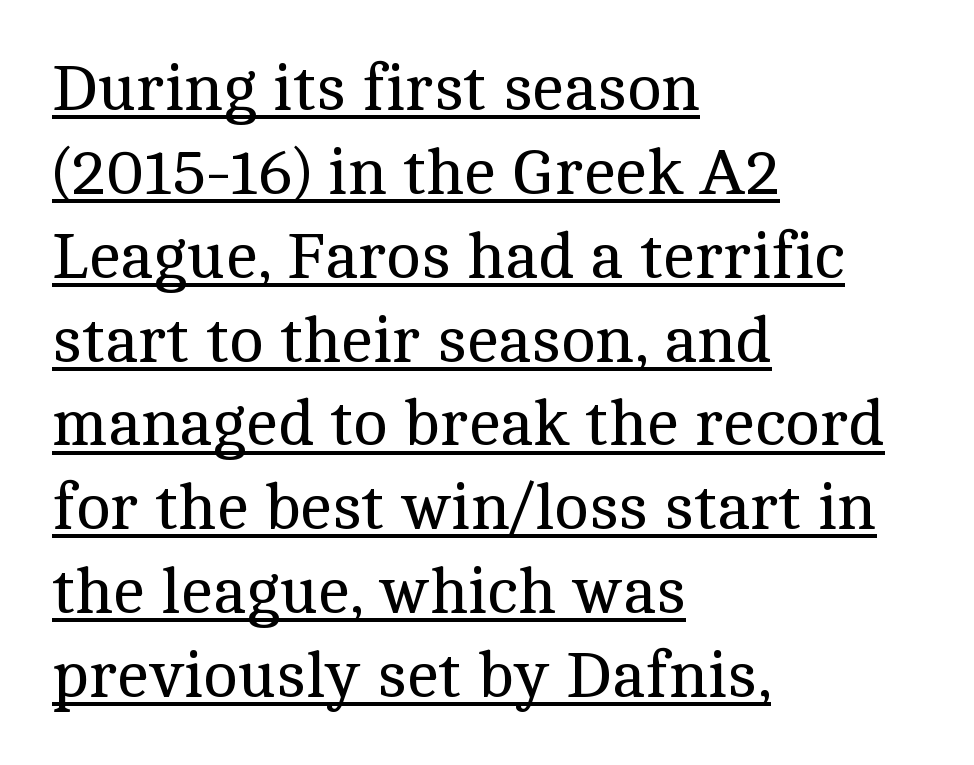
Q: Is the text bold? A: No.
Q: Is the text italic (slanted)? A: No, it is upright.
Q: Is the typeface a serif or a sans-serif typeface? A: Serif.
Q: Is the text underlined? A: Yes.
Q: How is the paragraph aligned? A: Left-aligned.
Q: Is the spacing between letters normal or unusually wide? A: Normal.
Q: Is the spacing between lines tight, normal or loose? A: Normal.
Q: Width (condensed, normal, or wide)? A: Normal.
Q: x-height? A: Medium.
Q: Monospaced? A: No.
